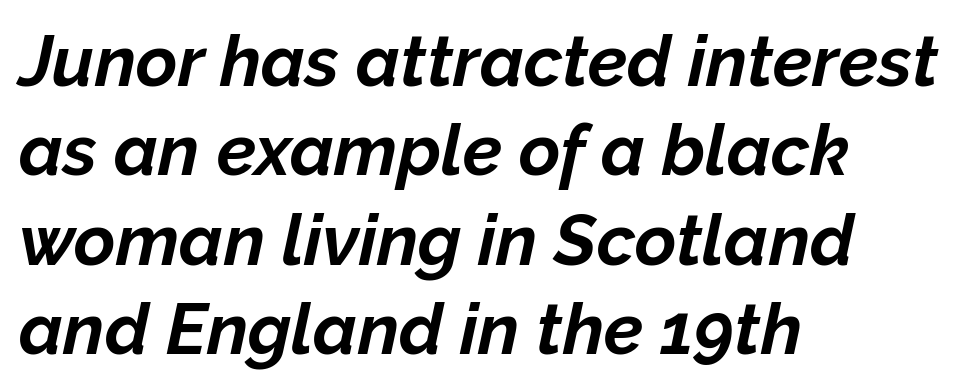
The image shows 71 px bold type, italic (leaning right); set left-aligned, normal line spacing (1.26x), normal letter spacing, not underlined; low stroke contrast and a medium x-height.
